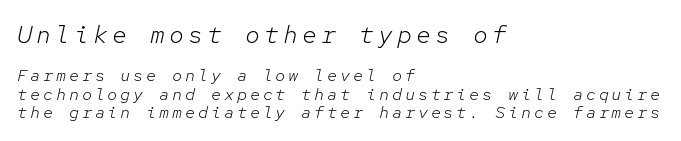
The typesetting does not lean heavy: it is not bold. Teacher's note: observe the even left margin — that is flush-left alignment. Line spacing here is tight. The gap between lines stays unmarked. The typography opts for an oblique posture over an upright one. The upper block of text is set noticeably larger than the block beneath it.
